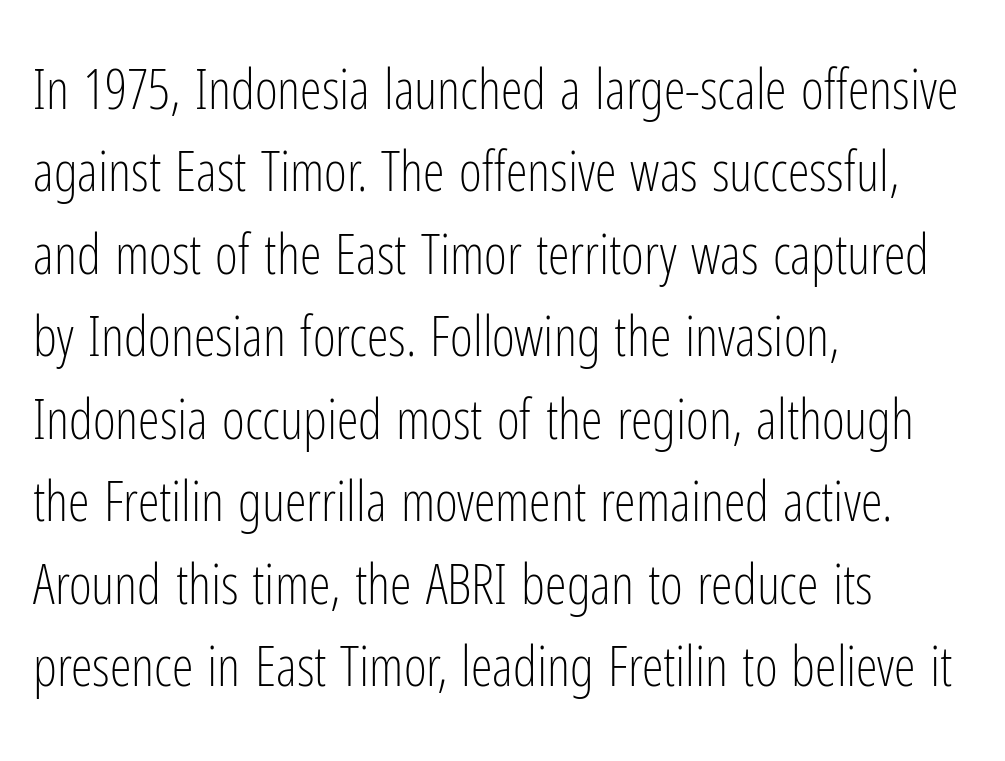
The image shows 55 px light, condensed sans-serif type, upright; set left-aligned, normal line spacing (1.5x), normal letter spacing, not underlined; low stroke contrast and a medium x-height.
